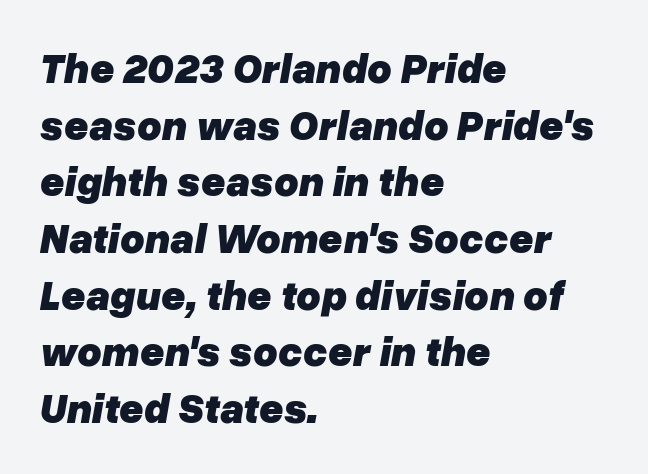
The image shows 42 px heavy type, italic (leaning right); set left-aligned, normal line spacing (1.35x), normal letter spacing, not underlined; low stroke contrast and a medium x-height.
